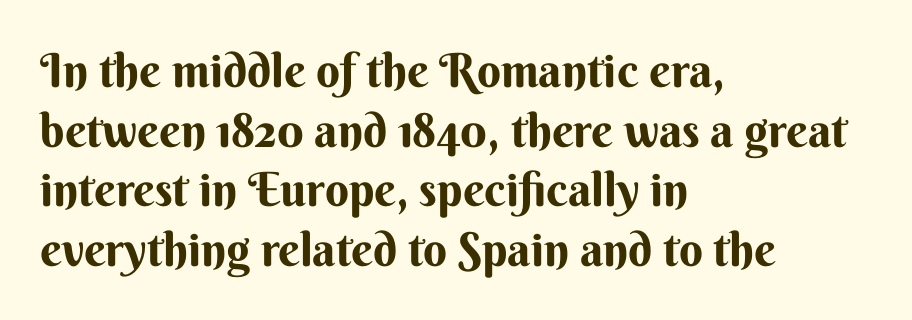
Heavy-handed strokes throughout: this text is bold. Unmarked baselines from the first word to the last. A normal amount of white space separates one row of letters from the next. Is there any slant? The stems are plumb. In terms of letterspacing, this is plain default setting.
